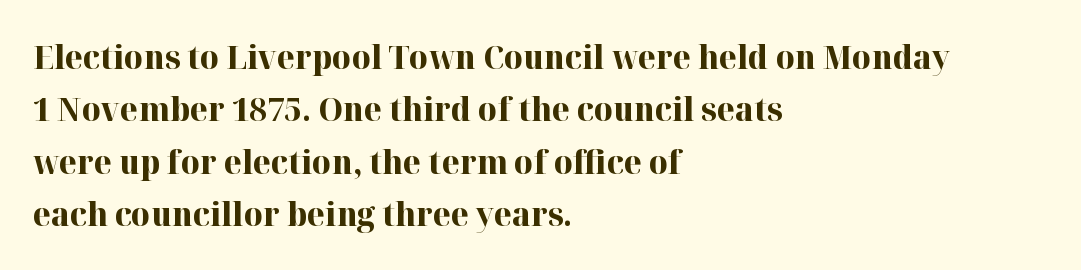
{"serif": "yes", "italic": "no", "bold": "yes", "weight": "bold", "width": "normal", "stroke_contrast": "high", "x_height": "medium", "monospaced": "no", "underline": "no", "align": "left", "line_spacing": "normal", "line_spacing_ratio": 1.59, "letter_spacing": "normal", "letter_spacing_em": 0.0, "glyph_px": 33}
